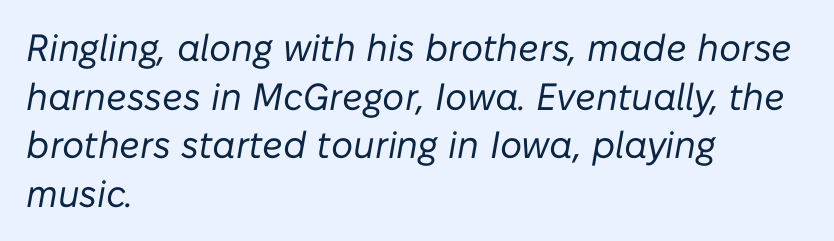
If you drew a line through each stem, it would be angled. Vertical stems look standard width or narrower in stroke. Here the designer chose a conventional face with non-uniform glyph widths. Descenders hang freely into open space. The rendering keeps characters at their native spacing. The designer left line spacing at the default.
